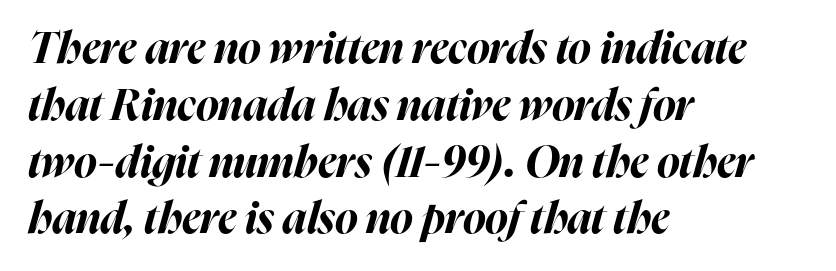
The rendering uses a bold face; every stroke is thick and dark. Plain, unruled lines of type. Layout note: lines flush left. Reading down the column, the eye jumps a familiar distance to each next line. Emphasis-style slanted type is in use.
